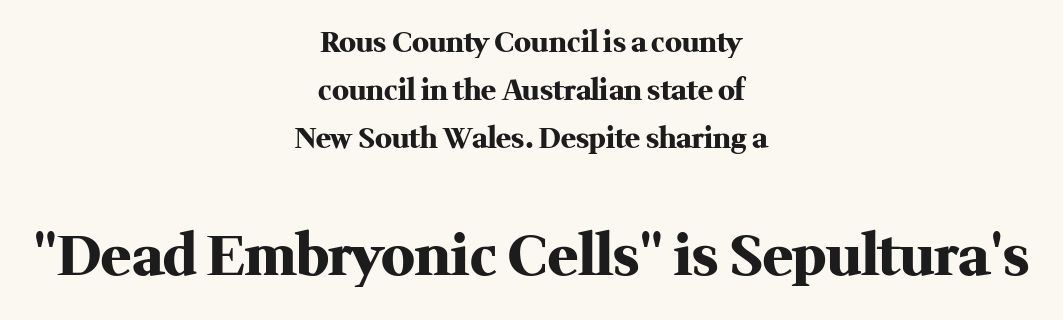
The image shows 56 px heavy serif type, upright; set centered, line spacing 1.72x, normal letter spacing, not underlined; the second (bottom) block is 2.0x larger; medium stroke contrast and a medium x-height.
